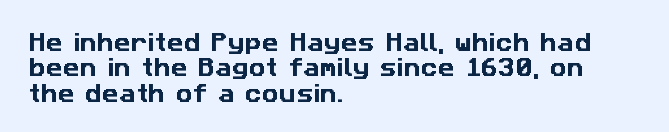
Q: Is the text underlined? A: No.
Q: How is the paragraph aligned? A: Left-aligned.
Q: Is the spacing between letters normal or unusually wide? A: Normal.
